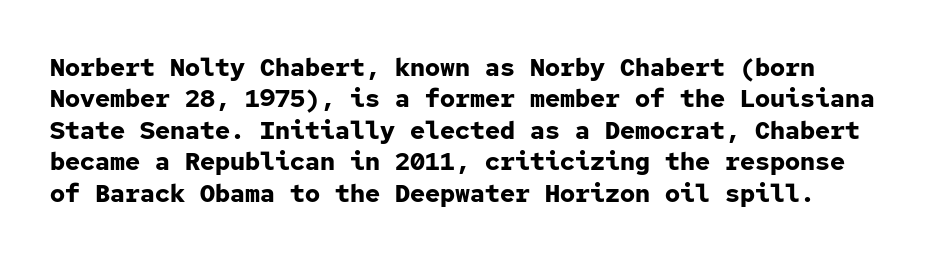
The rendering uses a bold face; every stroke is thick and dark. Type without underlining. The lettering stays uniformly vertical, giving the passage a roman look. The tracking reads as untouched default to a designer's eye.
